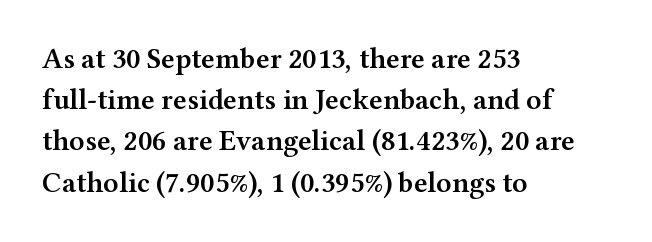
The letters advance in unequal steps, a hallmark of proportional type. Does the weight exceed regular? Yes, but only to semibold. It's the straight-up-and-down kind of type. Line beginnings align vertically; line endings do not.
